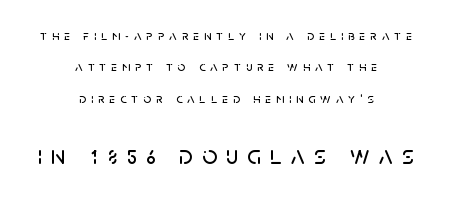
Q: Is the text italic (slanted)? A: No, it is upright.
Q: Is the text underlined? A: No.
Q: How is the paragraph aligned? A: Centered.
Q: Is the spacing between letters normal or unusually wide? A: Unusually wide.
Q: Is the spacing between lines tight, normal or loose? A: Loose.
Q: Which block of text is set in a larger size, the first (top) or the second (bottom)? A: The second (bottom) one.
